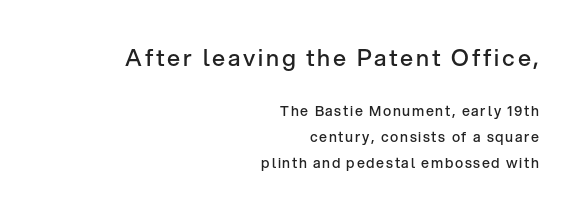
{"italic": "no", "bold": "semi", "underline": "no", "align": "right", "line_spacing_ratio": 1.83, "larger_block": "first", "size_ratio": 1.64, "glyph_px": 23}
